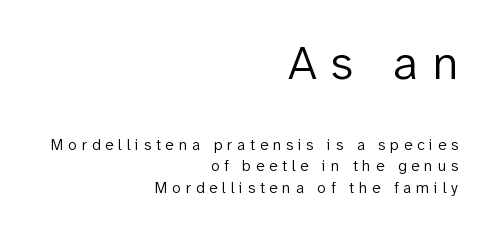
{"serif": "no", "italic": "no", "bold": "no", "weight": "light", "width": "normal", "stroke_contrast": "low", "x_height": "medium", "monospaced": "no", "underline": "no", "align": "right", "line_spacing": "normal", "line_spacing_ratio": 1.34, "letter_spacing": "wide", "letter_spacing_em": 0.29, "larger_block": "first", "size_ratio": 3.0, "glyph_px": 48}
